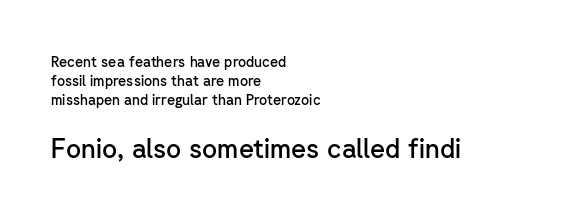
Q: Is the text bold? A: Semi-bold.
Q: Is the text italic (slanted)? A: No, it is upright.
Q: Is the text underlined? A: No.
Q: How is the paragraph aligned? A: Left-aligned.
Q: Is the spacing between letters normal or unusually wide? A: Normal.
Q: Is the spacing between lines tight, normal or loose? A: Normal.
Q: Which block of text is set in a larger size, the first (top) or the second (bottom)? A: The second (bottom) one.
